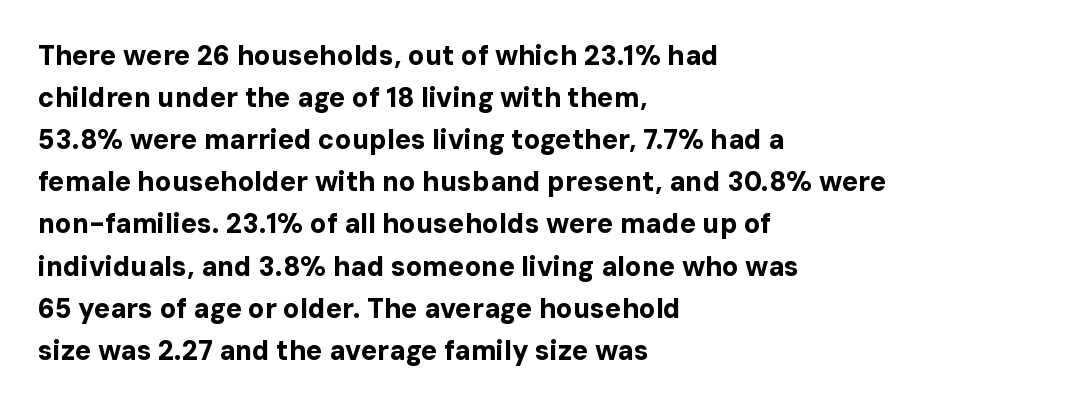
The image shows 27 px bold type, upright; set left-aligned, normal line spacing (1.56x), normal letter spacing, not underlined.
